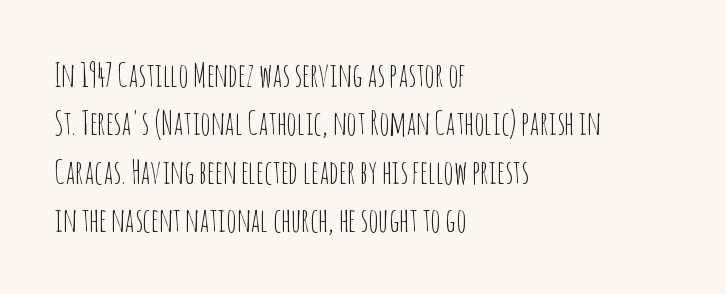
The image shows 32 px thin, condensed sans-serif type, upright; set left-aligned, normal line spacing (1.51x), normal letter spacing, not underlined; low stroke contrast and a large x-height.
